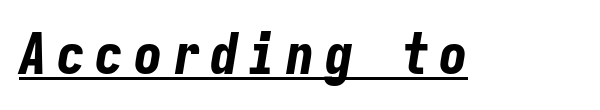
The image shows 57 px bold, condensed type, italic (leaning right), monospaced; set underlined; low stroke contrast and a medium x-height.
